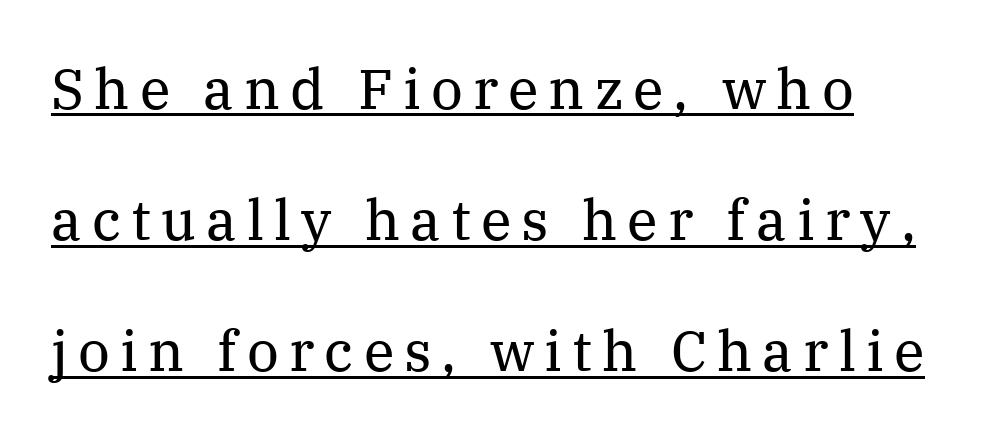
The image shows 56 px regular-weight serif type, upright; set left-aligned, loose line spacing (2.34x), underlined; medium stroke contrast and a medium x-height.
